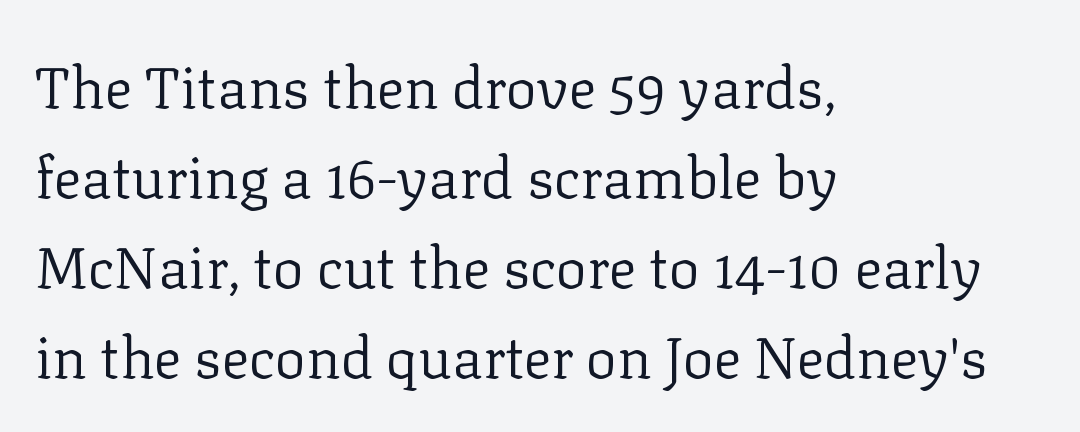
You can tell from the footed stems that serif type was used. Visually the block forms a straight wall on the left and a jagged coastline on the right. A typesetter would mark this as roman, not italic. Letter spacing: default. The space directly below the letters is spotless.
